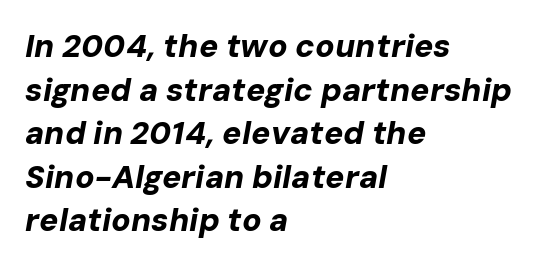
The space beneath each line is pristine and unruled. Caption: bold face, heavy strokes. Evenly set lines give the paragraph a standard silhouette. Spacing verdict: proportional, widths tailored to each character.
